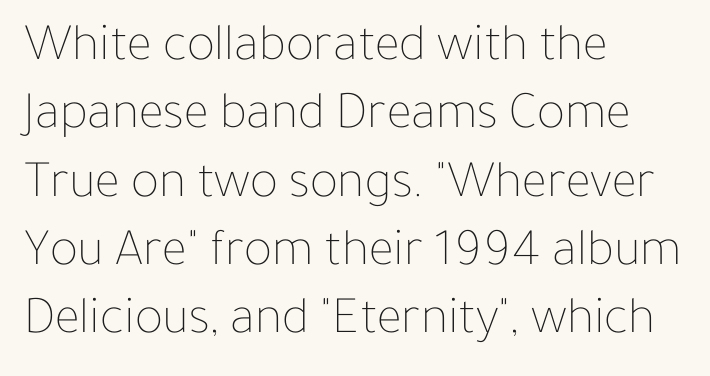
Q: Is the text bold? A: No.
Q: Is the text italic (slanted)? A: No, it is upright.
Q: Is the text underlined? A: No.
Q: How is the paragraph aligned? A: Left-aligned.
Q: Is the spacing between letters normal or unusually wide? A: Normal.
Q: Is the spacing between lines tight, normal or loose? A: Normal.
Q: Width (condensed, normal, or wide)? A: Normal.
Q: Stroke contrast? A: Low.
Q: x-height? A: Medium.
Q: Monospaced? A: No.
